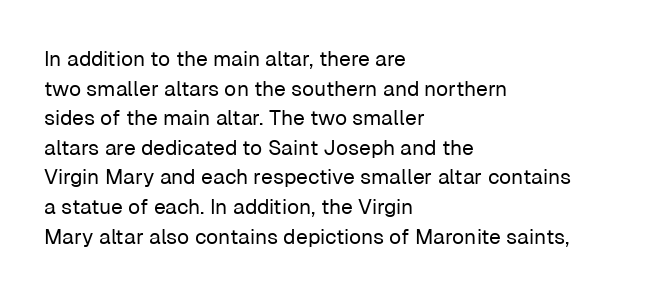
Quick note: underline off. Do the letters lean? They stand straight. The text block is weighted toward the left margin, trailing off unevenly rightward. This rendering leaves character spacing at its baseline value. Vertical spacing — default.
